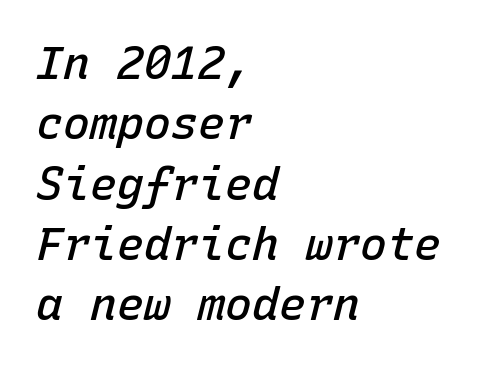
The image shows 45 px semibold type, italic (leaning right), monospaced; set left-aligned, normal line spacing (1.34x), normal letter spacing, not underlined; low stroke contrast and a medium x-height.
